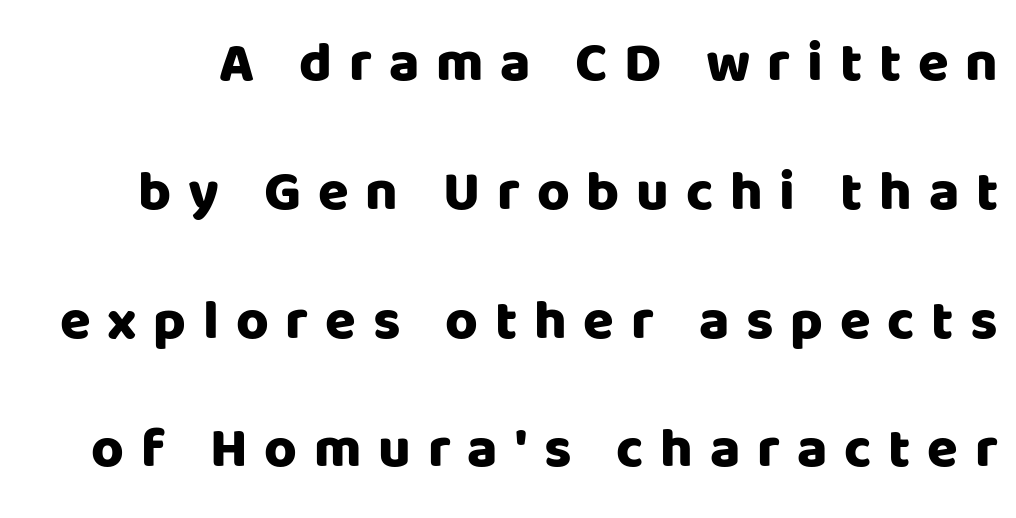
The image shows 56 px heavy sans-serif type, upright; set loose line spacing (2.3x), unusually wide letter spacing (+0.3 em), not underlined; low stroke contrast and a large x-height.
